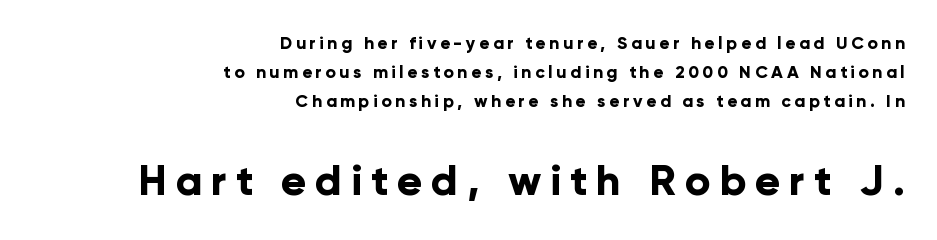
Q: Is the text bold? A: Yes.
Q: Is the text italic (slanted)? A: No, it is upright.
Q: Is the typeface a serif or a sans-serif typeface? A: Sans-serif.
Q: Is the text underlined? A: No.
Q: How is the paragraph aligned? A: Right-aligned.
Q: Is the spacing between letters normal or unusually wide? A: Unusually wide.
Q: Which block of text is set in a larger size, the first (top) or the second (bottom)? A: The second (bottom) one.
Q: Width (condensed, normal, or wide)? A: Normal.
Q: Stroke contrast? A: Low.
Q: x-height? A: Medium.
Q: Monospaced? A: No.
